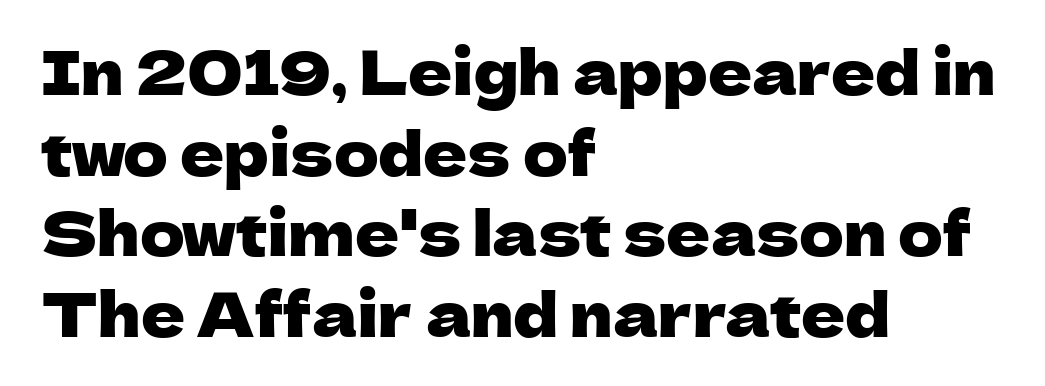
Q: Is the text italic (slanted)? A: No, it is upright.
Q: Is the typeface a serif or a sans-serif typeface? A: Sans-serif.
Q: Is the text underlined? A: No.
Q: How is the paragraph aligned? A: Left-aligned.
Q: Is the spacing between letters normal or unusually wide? A: Normal.
Q: Is the spacing between lines tight, normal or loose? A: Normal.
Q: Width (condensed, normal, or wide)? A: Normal.
Q: Stroke contrast? A: Low.
Q: x-height? A: Medium.
Q: Monospaced? A: No.
